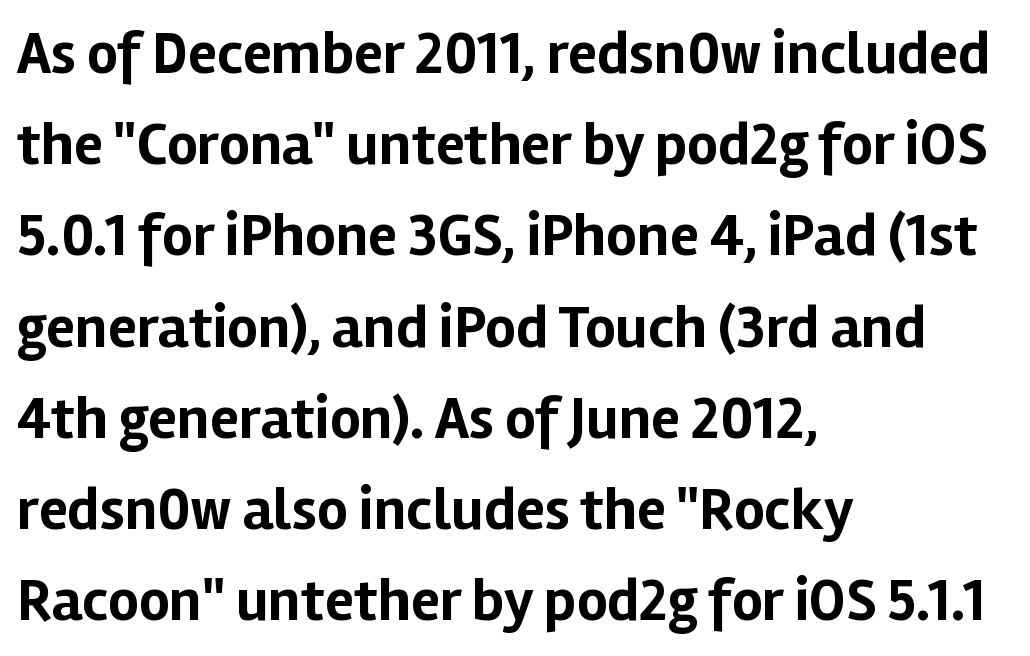
The image shows 60 px bold sans-serif type, upright; set left-aligned, normal line spacing (1.52x), normal letter spacing, not underlined; low stroke contrast and a medium x-height.
